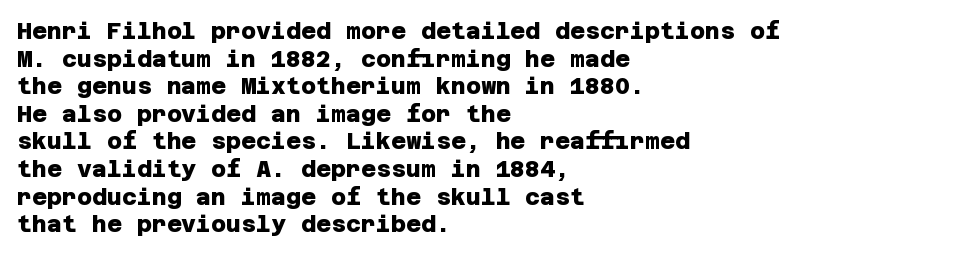
Q: Is the text bold? A: Yes.
Q: Is the text underlined? A: No.
Q: How is the paragraph aligned? A: Left-aligned.
Q: Is the spacing between letters normal or unusually wide? A: Normal.
